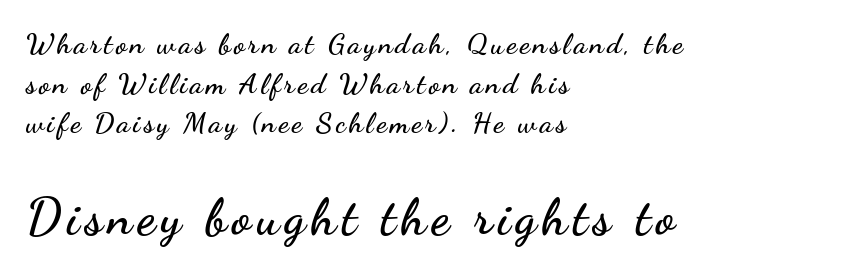
Q: Is the text italic (slanted)? A: Yes.
Q: Is the typeface a serif or a sans-serif typeface? A: Sans-serif.
Q: Is the text underlined? A: No.
Q: How is the paragraph aligned? A: Left-aligned.
Q: Is the spacing between lines tight, normal or loose? A: Normal.
Q: Which block of text is set in a larger size, the first (top) or the second (bottom)? A: The second (bottom) one.
Q: Width (condensed, normal, or wide)? A: Wide.
Q: Stroke contrast? A: Low.
Q: x-height? A: Small.
Q: Monospaced? A: No.
